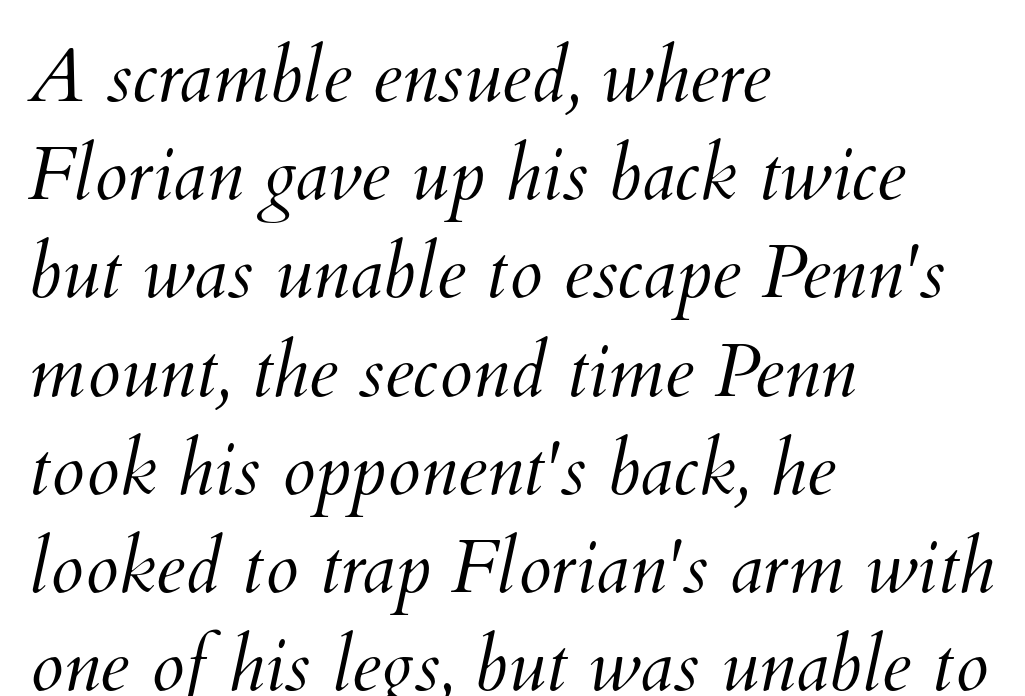
A clean baseline with only descenders dipping below it. Does the leading feel generous? No, just average. Each letter keeps its own natural width here, so spacing adapts to shape. Line beginnings align vertically; line endings do not.
